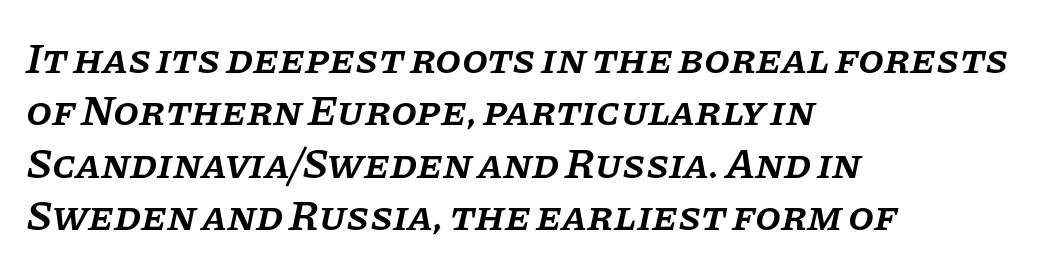
Q: Is the text bold? A: Semi-bold.
Q: Is the text italic (slanted)? A: Yes, it leans right by about 11 degrees.
Q: Is the typeface a serif or a sans-serif typeface? A: Serif.
Q: Is the text underlined? A: No.
Q: How is the paragraph aligned? A: Left-aligned.
Q: Is the spacing between letters normal or unusually wide? A: Normal.
Q: Is the spacing between lines tight, normal or loose? A: Normal.
Q: Width (condensed, normal, or wide)? A: Normal.
Q: Stroke contrast? A: Low.
Q: x-height? A: Large.
Q: Monospaced? A: No.
